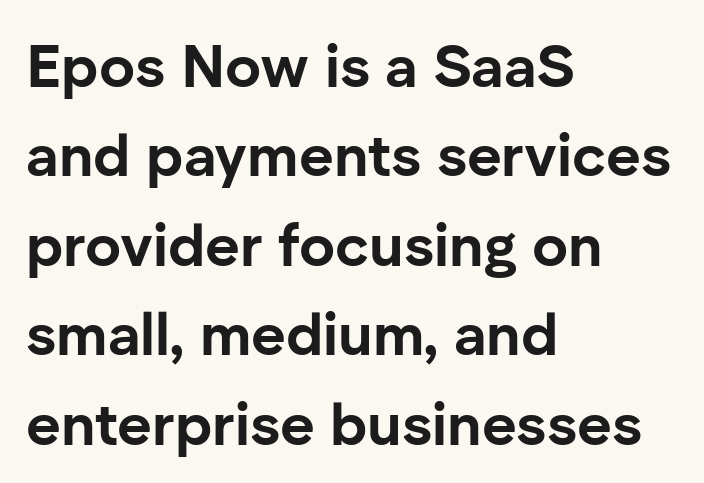
Q: Is the text bold? A: Yes.
Q: Is the text italic (slanted)? A: No, it is upright.
Q: Is the typeface a serif or a sans-serif typeface? A: Sans-serif.
Q: Is the text underlined? A: No.
Q: How is the paragraph aligned? A: Left-aligned.
Q: Is the spacing between letters normal or unusually wide? A: Normal.
Q: Is the spacing between lines tight, normal or loose? A: Normal.
Q: Width (condensed, normal, or wide)? A: Normal.
Q: Stroke contrast? A: Low.
Q: x-height? A: Medium.
Q: Monospaced? A: No.
